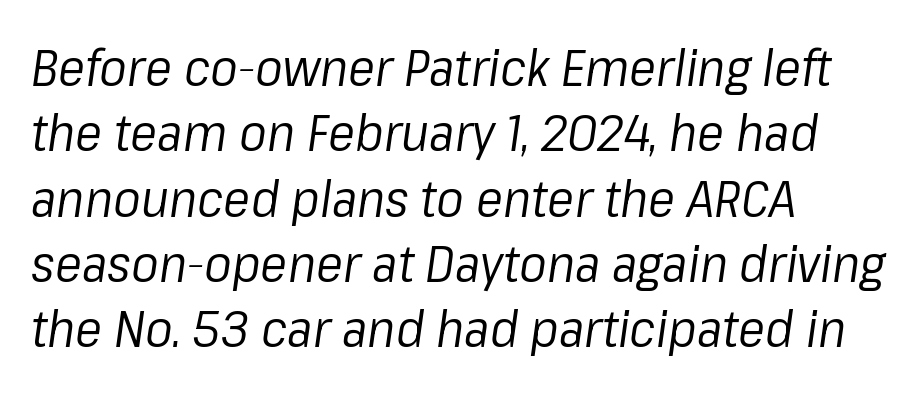
The image shows 51 px regular-weight type, italic (leaning right); set left-aligned, normal line spacing (1.28x), normal letter spacing, not underlined; low stroke contrast and a medium x-height.
